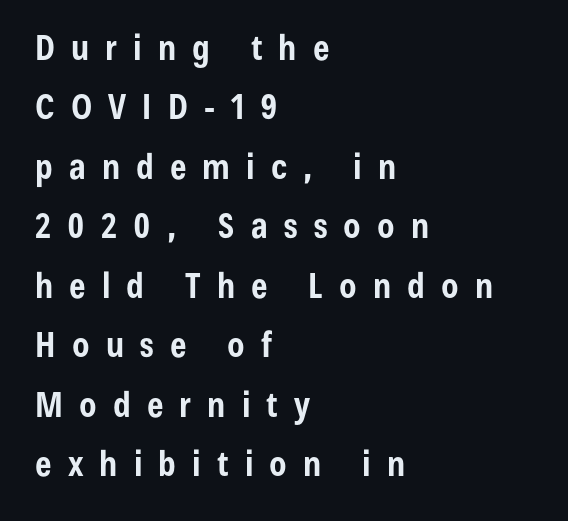
The image shows 35 px bold, condensed sans-serif type, upright; set left-aligned, normal line spacing (1.7x), unusually wide letter spacing (+0.46 em), not underlined; low stroke contrast and a medium x-height.
